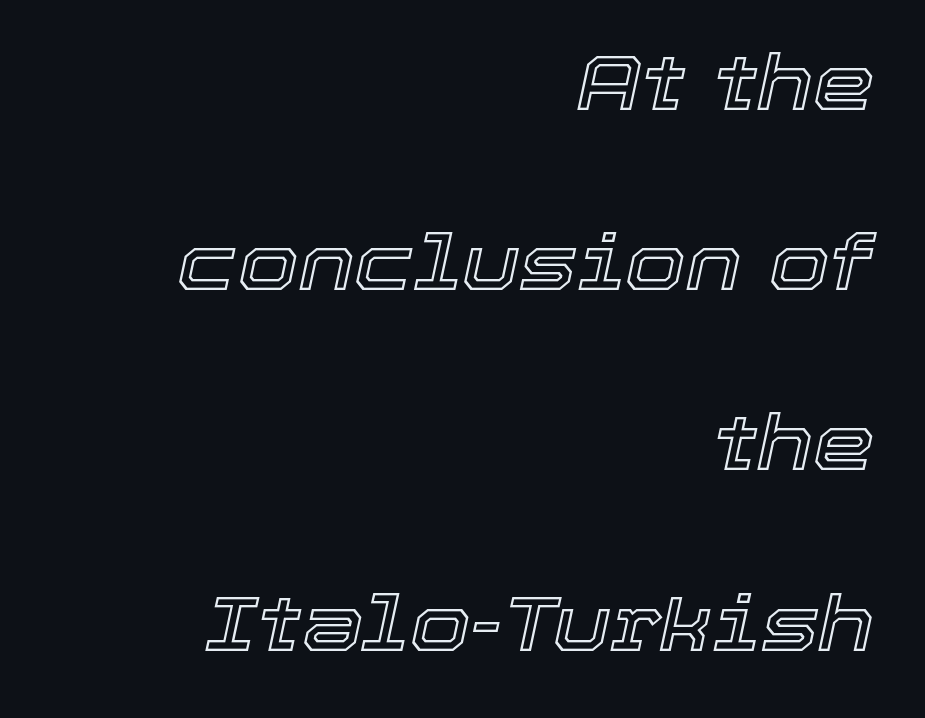
{"italic": "yes", "lean": "right", "slant_degrees": 12, "width": "normal", "x_height": "medium", "monospaced": "no", "underline": "no", "align": "right", "line_spacing": "loose", "line_spacing_ratio": 2.31, "letter_spacing": "normal", "letter_spacing_em": 0.0, "glyph_px": 78}
